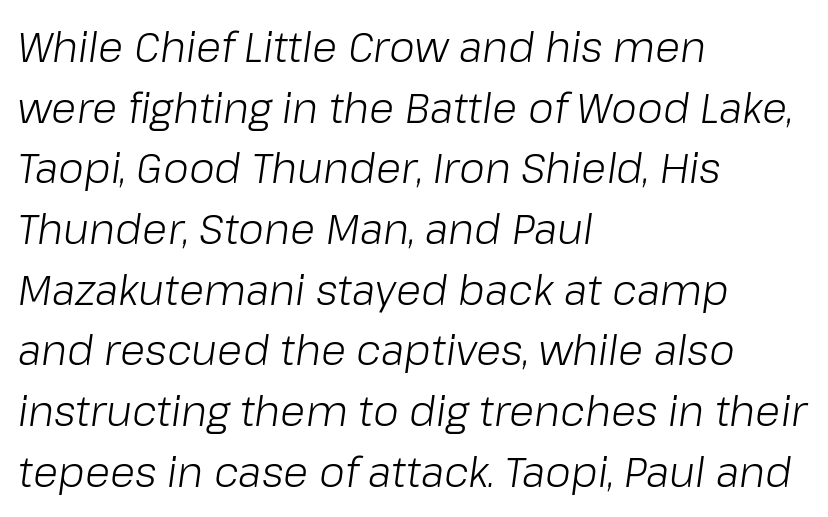
Q: Is the text bold? A: No.
Q: Is the text italic (slanted)? A: Yes, it leans right by about 8 degrees.
Q: Is the text underlined? A: No.
Q: How is the paragraph aligned? A: Left-aligned.
Q: Is the spacing between letters normal or unusually wide? A: Normal.
Q: Is the spacing between lines tight, normal or loose? A: Normal.
Q: Width (condensed, normal, or wide)? A: Normal.
Q: Stroke contrast? A: Low.
Q: x-height? A: Medium.
Q: Monospaced? A: No.
